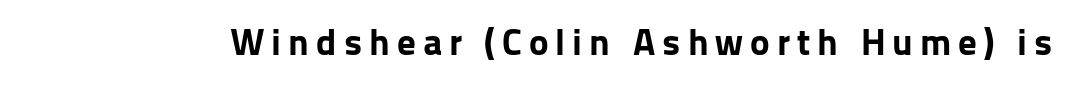
Every letter is thick-stroked: bold, no question. Vertical strokes here are truly vertical. Nope, no serifs anywhere on these letters. Do the characters align in a grid? No, the font is proportional.
